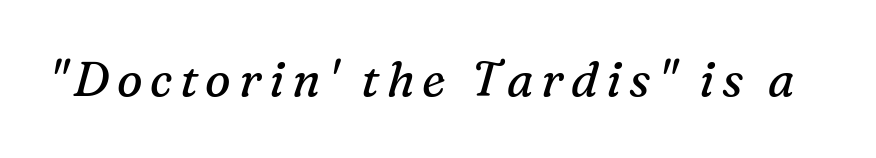
It's the slanting kind of type. The typeface chosen for these lines features serifs. Think standard paragraph weight, or any step lighter than that. The space directly below the letters is spotless. Varying glyph widths throughout — classic text-font behaviour.
